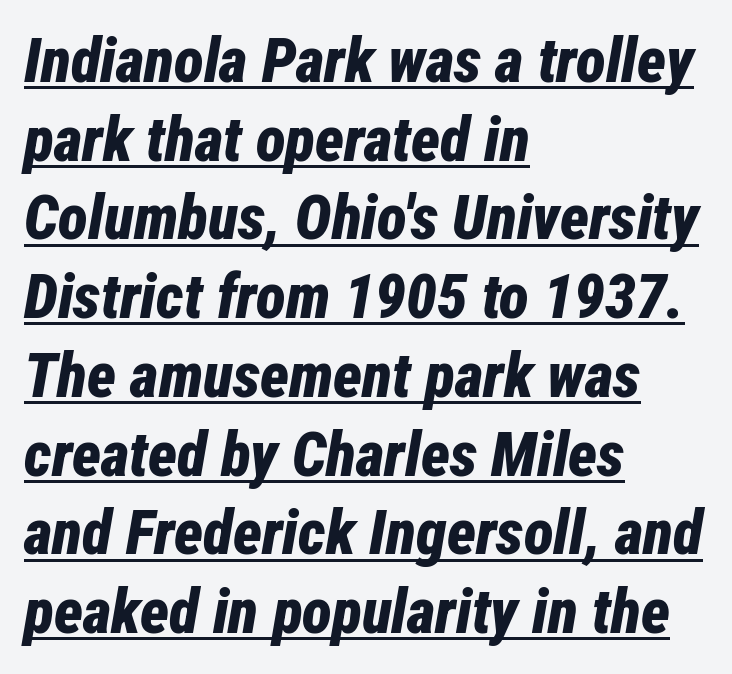
Short and long lines alike share a common starting point at left. Each letter keeps its own natural width here, so spacing adapts to shape. Designer's note — italics engaged. This sample keeps an unexceptional amount of space between lines.
